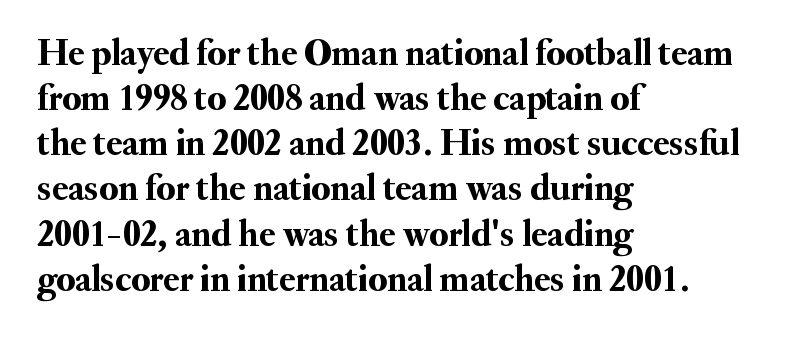
Q: Is the text italic (slanted)? A: No, it is upright.
Q: Is the typeface a serif or a sans-serif typeface? A: Serif.
Q: Is the text underlined? A: No.
Q: How is the paragraph aligned? A: Left-aligned.
Q: Is the spacing between letters normal or unusually wide? A: Normal.
Q: Width (condensed, normal, or wide)? A: Normal.
Q: Stroke contrast? A: Medium.
Q: x-height? A: Small.
Q: Monospaced? A: No.
